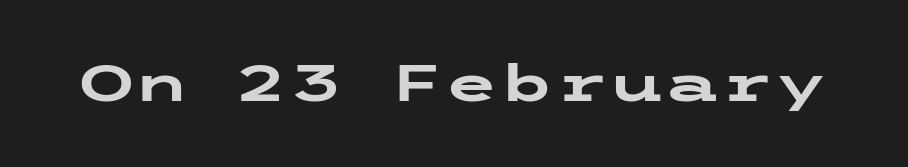
The baseline area is clear. Compared with an ordinary text face, these strokes are far heavier — a full bold. Unlike italic type, these characters show no tilt at all. Students, note that the glyphs here touch the page at normal intervals. No feet cap the strokes, marking this as sans-serif type.
